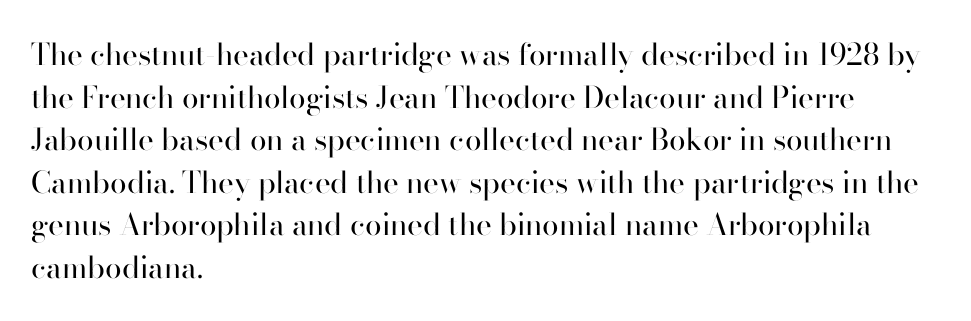
The image shows 30 px regular-weight sans-serif type, upright; set left-aligned, normal line spacing (1.42x), normal letter spacing, not underlined; high stroke contrast and a small x-height.
